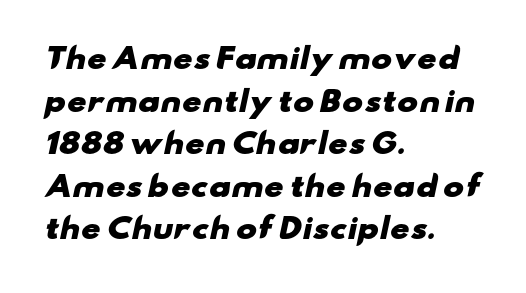
The image shows 28 px heavy, wide sans-serif type; set left-aligned, normal line spacing (1.52x), normal letter spacing, not underlined; low stroke contrast and a small x-height.
